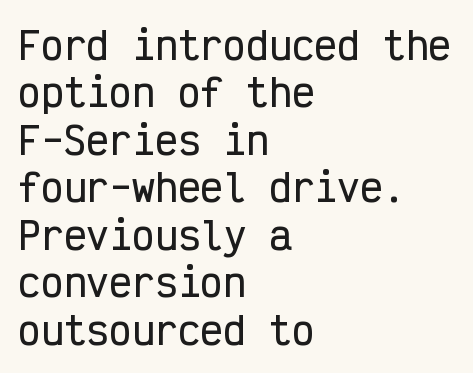
Q: Is the text italic (slanted)? A: No, it is upright.
Q: Is the typeface a serif or a sans-serif typeface? A: Sans-serif.
Q: Is the text underlined? A: No.
Q: How is the paragraph aligned? A: Left-aligned.
Q: Is the spacing between letters normal or unusually wide? A: Normal.
Q: Is the spacing between lines tight, normal or loose? A: Normal.
Q: Width (condensed, normal, or wide)? A: Condensed.
Q: Stroke contrast? A: Low.
Q: x-height? A: Medium.
Q: Monospaced? A: Yes.
